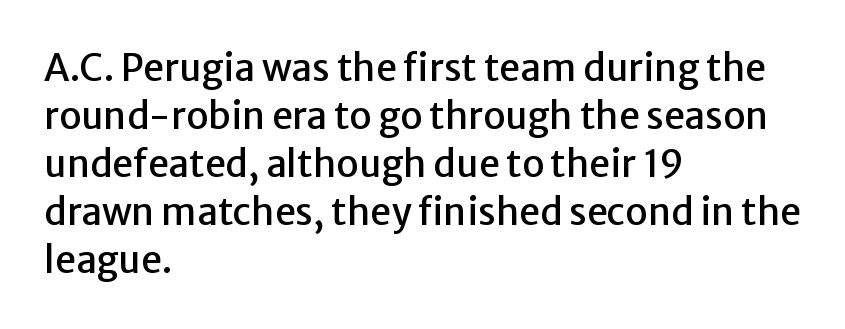
Q: Is the text italic (slanted)? A: No, it is upright.
Q: Is the typeface a serif or a sans-serif typeface? A: Sans-serif.
Q: Is the text underlined? A: No.
Q: How is the paragraph aligned? A: Left-aligned.
Q: Is the spacing between letters normal or unusually wide? A: Normal.
Q: Is the spacing between lines tight, normal or loose? A: Normal.
Q: Width (condensed, normal, or wide)? A: Normal.
Q: Stroke contrast? A: Low.
Q: x-height? A: Medium.
Q: Monospaced? A: No.
